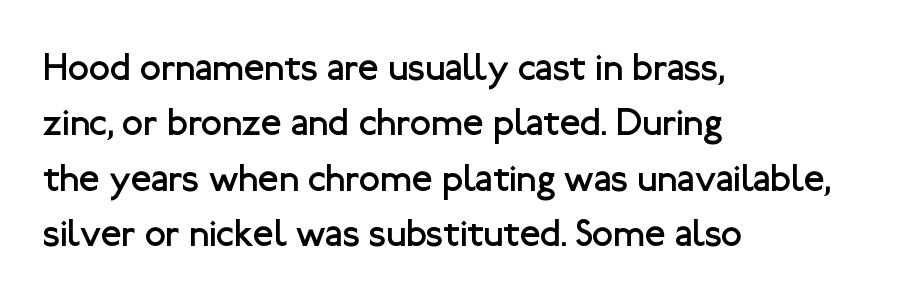
No letter is thick-stroked: the sample isn't bold. Unlike a traditional serif, this face leaves its strokes unadorned. The rendering uses natural spacing where letterforms have individual widths. Underline: absent. Tall strokes in this sample are plumb rather than angled.
